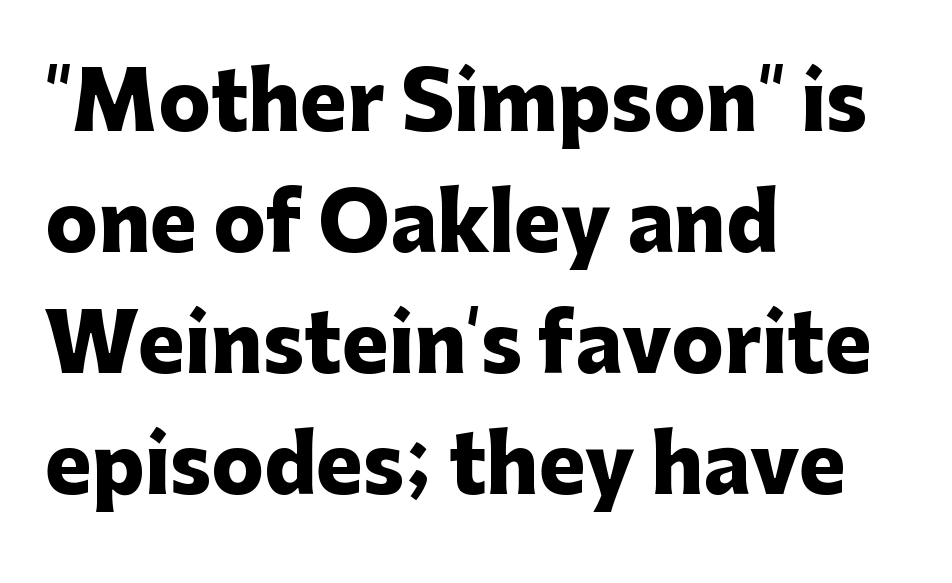
{"serif": "no", "italic": "no", "bold": "yes", "weight": "heavy", "width": "normal", "stroke_contrast": "low", "x_height": "medium", "monospaced": "no", "underline": "no", "align": "left", "line_spacing": "normal", "line_spacing_ratio": 1.55, "letter_spacing": "normal", "letter_spacing_em": 0.0, "glyph_px": 78}
